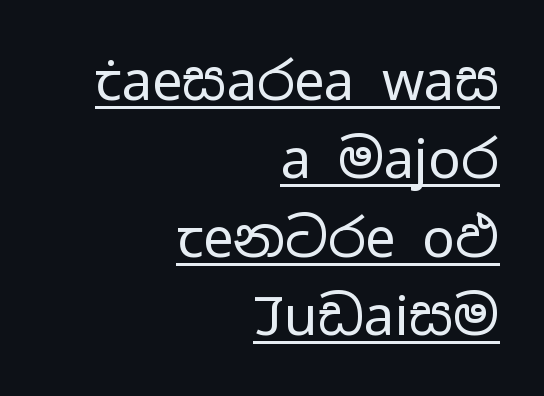
{"serif": "no", "italic": "no", "bold": "no", "weight": "regular", "width": "wide", "stroke_contrast": "low", "x_height": "medium", "monospaced": "no", "underline": "yes", "align": "right", "line_spacing": "normal", "line_spacing_ratio": 1.45, "letter_spacing": "normal", "letter_spacing_em": 0.0, "glyph_px": 54}
